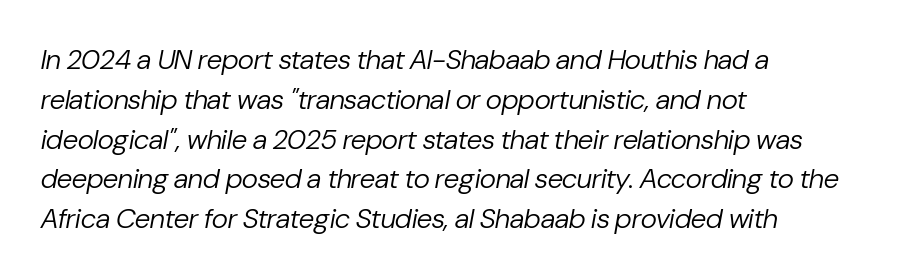
{"italic": "yes", "lean": "right", "slant_degrees": 10, "bold": "no", "weight": "regular", "width": "normal", "stroke_contrast": "low", "x_height": "medium", "monospaced": "no", "underline": "no", "align": "left", "line_spacing": "normal", "line_spacing_ratio": 1.42, "letter_spacing": "normal", "letter_spacing_em": 0.0, "glyph_px": 28}
